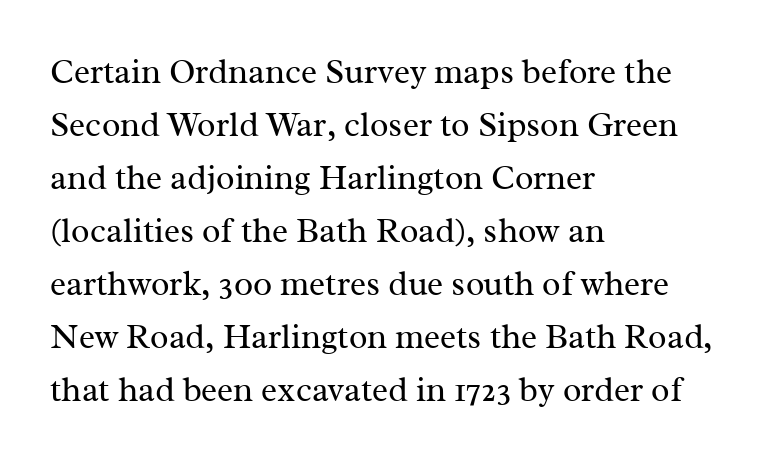
The image shows 34 px regular-weight serif type, upright; set left-aligned, normal line spacing (1.56x), normal letter spacing, not underlined; medium stroke contrast and a medium x-height.
